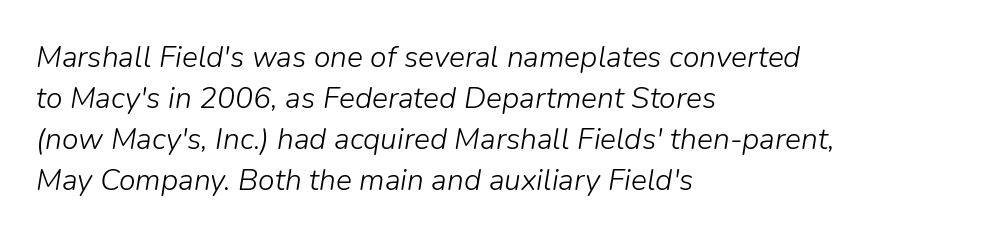
Q: Is the text bold? A: No.
Q: Is the text italic (slanted)? A: Yes, it leans right by about 9 degrees.
Q: Is the text underlined? A: No.
Q: How is the paragraph aligned? A: Left-aligned.
Q: Is the spacing between letters normal or unusually wide? A: Normal.
Q: Is the spacing between lines tight, normal or loose? A: Normal.
Q: Width (condensed, normal, or wide)? A: Normal.
Q: Stroke contrast? A: Low.
Q: x-height? A: Medium.
Q: Monospaced? A: No.
